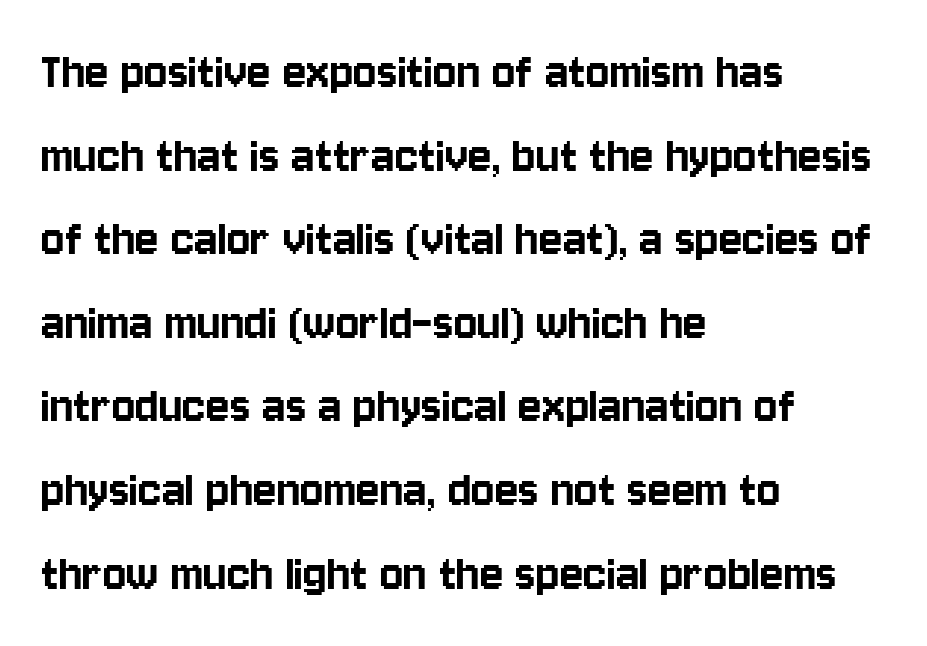
Q: Is the text italic (slanted)? A: No, it is upright.
Q: Is the typeface a serif or a sans-serif typeface? A: Sans-serif.
Q: Is the text underlined? A: No.
Q: How is the paragraph aligned? A: Left-aligned.
Q: Is the spacing between letters normal or unusually wide? A: Normal.
Q: Is the spacing between lines tight, normal or loose? A: Normal.
Q: Width (condensed, normal, or wide)? A: Condensed.
Q: Stroke contrast? A: Low.
Q: x-height? A: Large.
Q: Monospaced? A: No.
